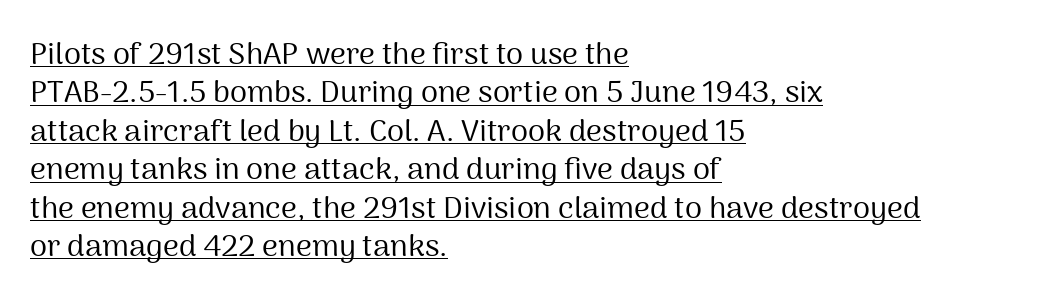
{"serif": "no", "italic": "no", "bold": "no", "weight": "regular", "width": "normal", "stroke_contrast": "medium", "x_height": "medium", "monospaced": "no", "underline": "yes", "align": "left", "line_spacing_ratio": 1.24, "letter_spacing": "normal", "letter_spacing_em": 0.0, "glyph_px": 31}
